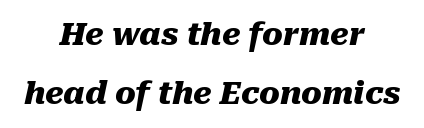
{"italic": "yes", "lean": "right", "slant_degrees": 10, "bold": "yes", "weight": "heavy", "width": "normal", "stroke_contrast": "medium", "x_height": "medium", "monospaced": "no", "underline": "no", "align": "center", "line_spacing_ratio": 1.89, "letter_spacing": "normal", "letter_spacing_em": 0.0, "glyph_px": 31}
